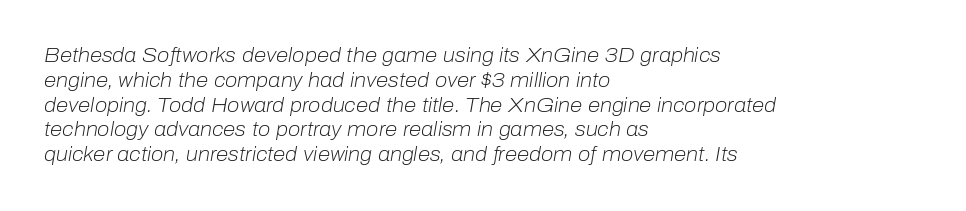
Yep, that's italic — everything's leaning. Standard letterfit; no display-style spreading of the glyphs. The words here are not underlined. Compared with a typical body face, this is equally light or lighter still.
